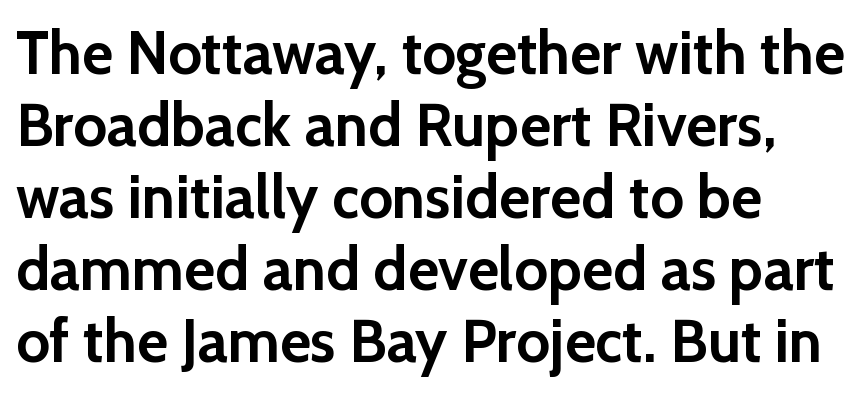
The image shows 60 px semibold sans-serif type, upright; set left-aligned, line spacing 1.2x, normal letter spacing, not underlined; a medium x-height.
